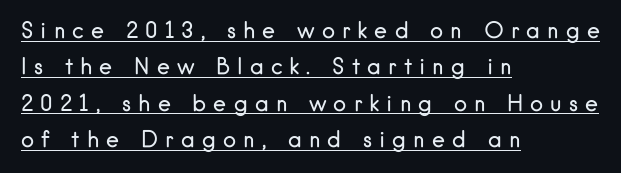
Compared with typical body copy, the letter spacing here is much looser. The sample's only ornament is a line tracing under the words. The text block is weighted toward the left margin, trailing off unevenly rightward. Summary of weight: not heavy and not bold. The lettering holds an erect, upright posture throughout. Leading matches the norm, producing a regular column.
